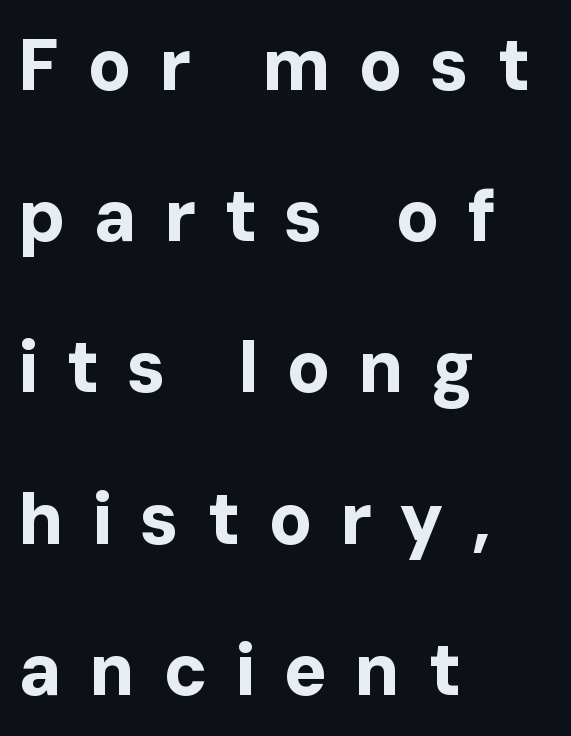
The image shows 72 px bold sans-serif type, upright; set left-aligned, loose line spacing (2.1x), unusually wide letter spacing (+0.38 em), not underlined; low stroke contrast and a medium x-height.
